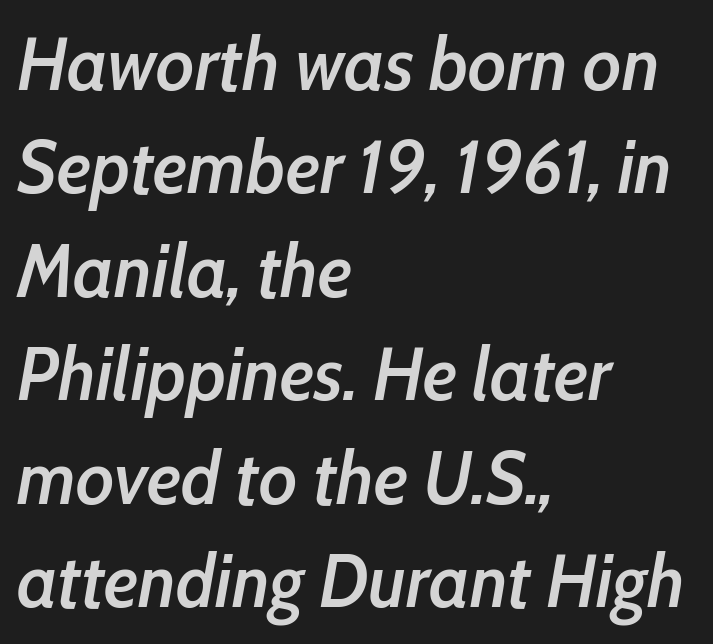
The image shows 75 px semibold, condensed type, italic (leaning right); set left-aligned, normal line spacing (1.38x), normal letter spacing, not underlined; low stroke contrast and a medium x-height.
